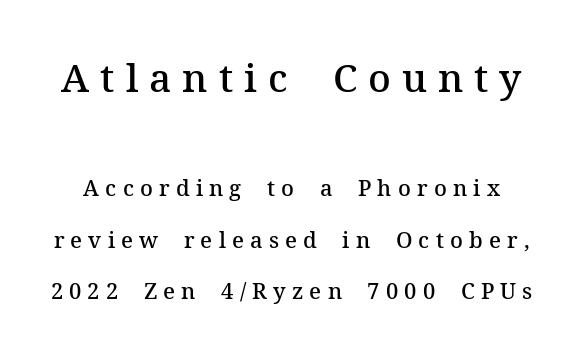
The image shows 39 px semibold serif type, upright; set loose line spacing (2.35x), unusually wide letter spacing (+0.28 em), not underlined; the first (top) block is 1.77x larger; medium stroke contrast and a medium x-height.
